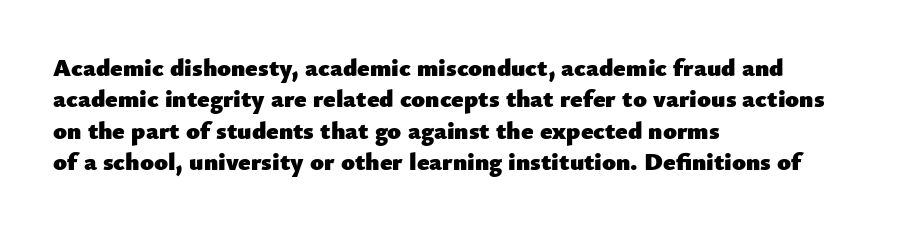
{"italic": "no", "bold": "yes", "underline": "no", "align": "left", "line_spacing": "normal", "line_spacing_ratio": 1.26, "letter_spacing": "normal", "letter_spacing_em": 0.0, "glyph_px": 25}
